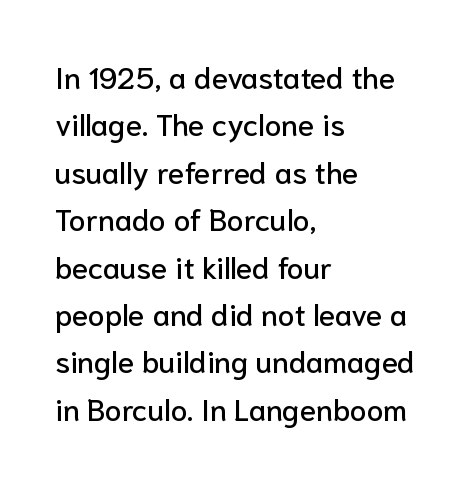
The image shows 30 px sans-serif type, upright; set left-aligned, normal line spacing (1.58x), normal letter spacing, not underlined; low stroke contrast and a medium x-height.
